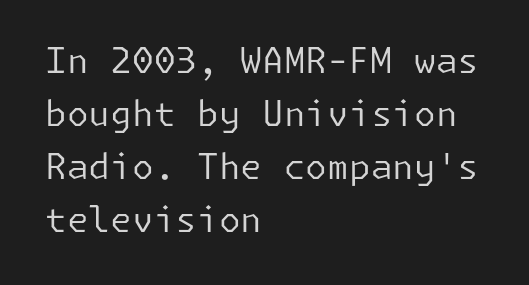
{"serif": "no", "italic": "no", "bold": "no", "weight": "regular", "width": "normal", "stroke_contrast": "low", "x_height": "medium", "underline": "no", "align": "left", "line_spacing": "normal", "line_spacing_ratio": 1.51, "letter_spacing": "normal", "letter_spacing_em": 0.0, "glyph_px": 35}
